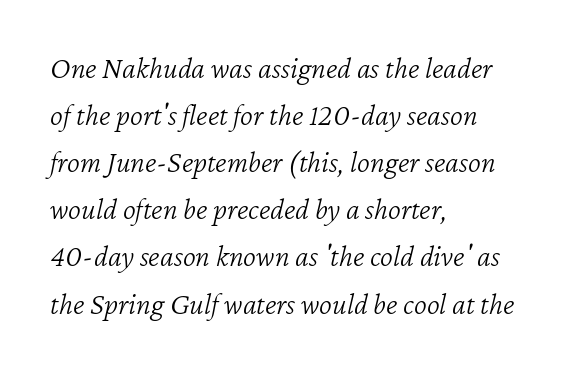
{"italic": "yes", "lean": "right", "slant_degrees": 12, "bold": "no", "weight": "light", "width": "normal", "stroke_contrast": "low", "x_height": "medium", "monospaced": "no", "underline": "no", "align": "left", "line_spacing": "normal", "line_spacing_ratio": 1.52, "letter_spacing": "normal", "letter_spacing_em": 0.0, "glyph_px": 31}
